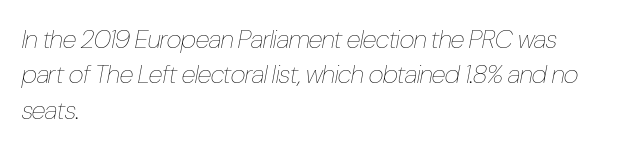
Q: Is the text bold? A: No.
Q: Is the text italic (slanted)? A: Yes, it leans right by about 10 degrees.
Q: Is the text underlined? A: No.
Q: How is the paragraph aligned? A: Left-aligned.
Q: Is the spacing between letters normal or unusually wide? A: Normal.
Q: Is the spacing between lines tight, normal or loose? A: Normal.
